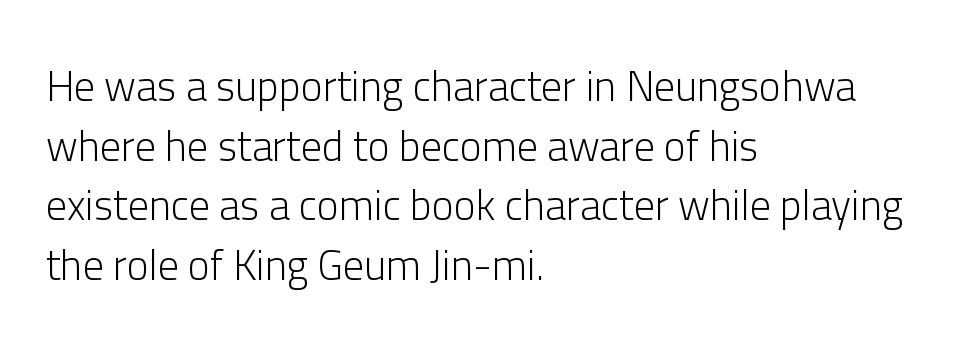
The image shows 42 px light sans-serif type, upright; set left-aligned, normal line spacing (1.42x), normal letter spacing, not underlined; low stroke contrast and a medium x-height.
